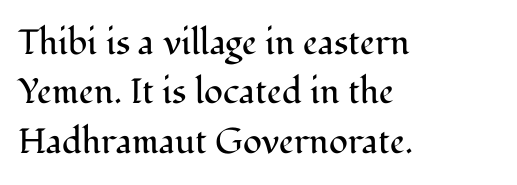
{"serif": "yes", "italic": "no", "bold": "no", "weight": "regular", "width": "normal", "stroke_contrast": "medium", "x_height": "medium", "monospaced": "no", "underline": "no", "align": "left", "line_spacing": "normal", "line_spacing_ratio": 1.41, "letter_spacing": "normal", "letter_spacing_em": 0.0, "glyph_px": 35}
